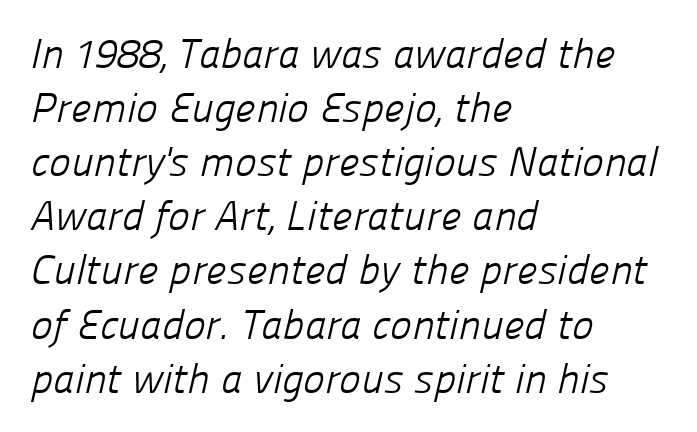
{"serif": "no", "bold": "no", "weight": "light", "width": "normal", "stroke_contrast": "low", "x_height": "medium", "monospaced": "no", "underline": "no", "align": "left", "line_spacing": "normal", "line_spacing_ratio": 1.32, "letter_spacing": "normal", "letter_spacing_em": 0.0, "glyph_px": 41}
